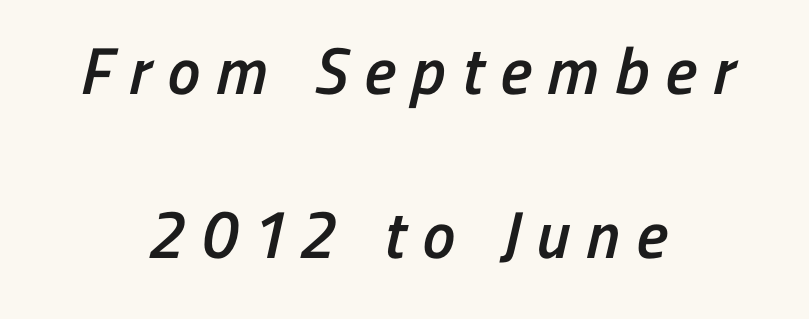
Rows of type keep a wide berth in the vertical direction. These lines are rendered in a variable-pitch font. Underlining? Definitely not there. The passage shown is semibold, sitting just below true bold. Is the letter spacing exaggerated? Yes — the characters are pushed far apart.
